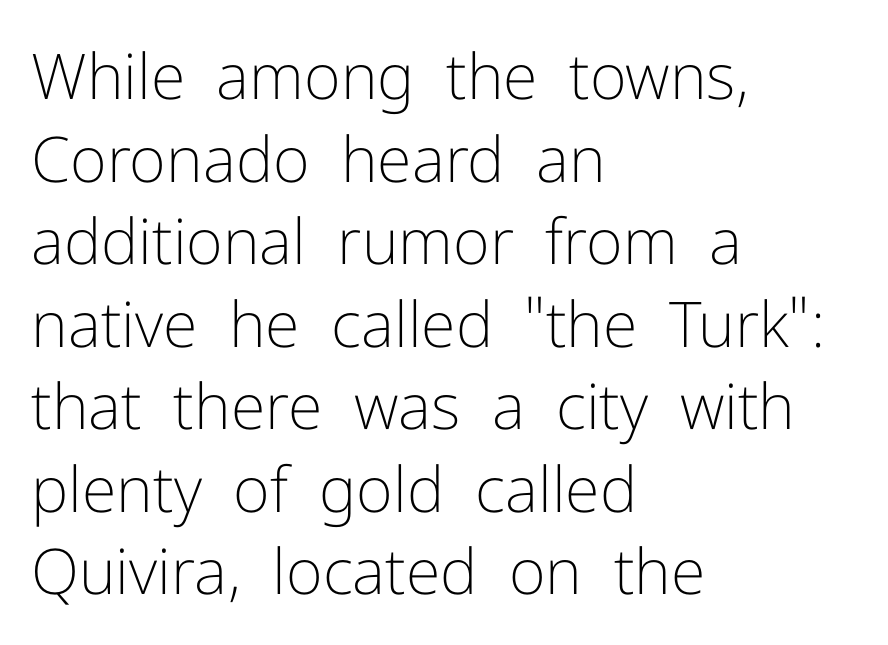
Q: Is the text bold? A: No.
Q: Is the text italic (slanted)? A: No, it is upright.
Q: Is the typeface a serif or a sans-serif typeface? A: Sans-serif.
Q: Is the text underlined? A: No.
Q: How is the paragraph aligned? A: Left-aligned.
Q: Is the spacing between letters normal or unusually wide? A: Normal.
Q: Is the spacing between lines tight, normal or loose? A: Normal.
Q: Width (condensed, normal, or wide)? A: Normal.
Q: Stroke contrast? A: Low.
Q: x-height? A: Medium.
Q: Monospaced? A: No.
